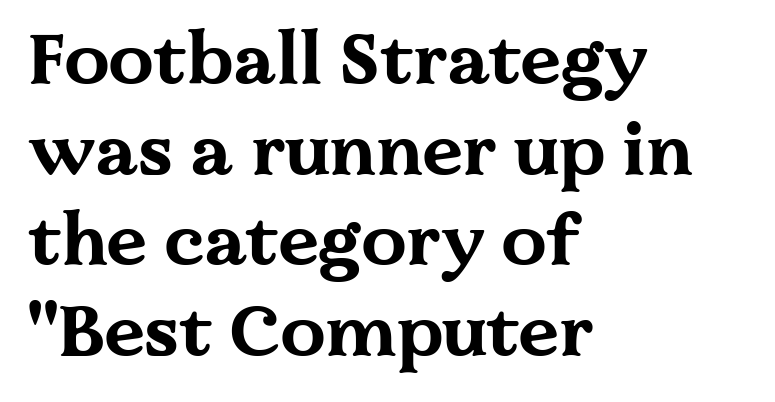
Q: Is the text bold? A: Yes.
Q: Is the text italic (slanted)? A: No, it is upright.
Q: Is the typeface a serif or a sans-serif typeface? A: Serif.
Q: Is the text underlined? A: No.
Q: How is the paragraph aligned? A: Left-aligned.
Q: Is the spacing between letters normal or unusually wide? A: Normal.
Q: Is the spacing between lines tight, normal or loose? A: Normal.
Q: Width (condensed, normal, or wide)? A: Wide.
Q: Stroke contrast? A: Medium.
Q: x-height? A: Medium.
Q: Monospaced? A: No.
